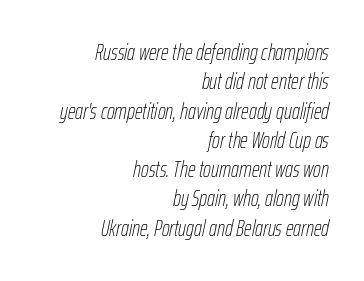
Type without underlining. The face used here has a pronounced slope to its letters. Regular leading. Between one letter and the next there's only the usual sliver of space. Short and long lines alike share a common ending point at right.
